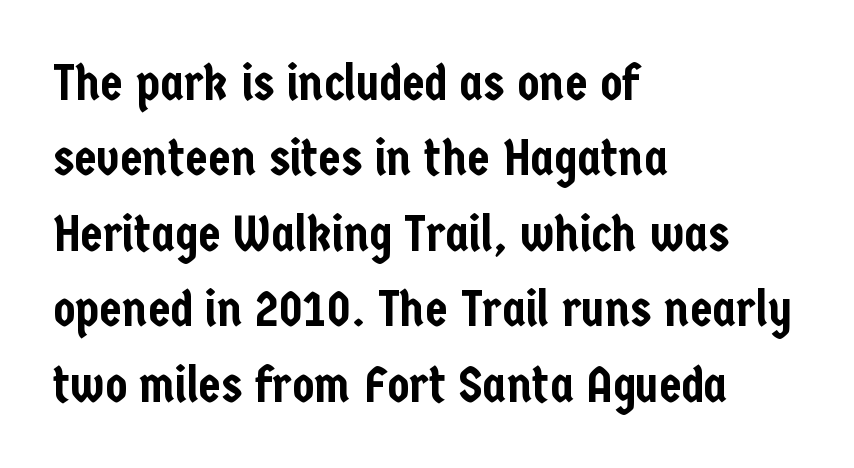
{"serif": "no", "italic": "no", "width": "condensed", "stroke_contrast": "low", "x_height": "medium", "monospaced": "no", "underline": "no", "align": "left", "line_spacing": "normal", "line_spacing_ratio": 1.48, "letter_spacing": "normal", "letter_spacing_em": 0.0, "glyph_px": 51}
